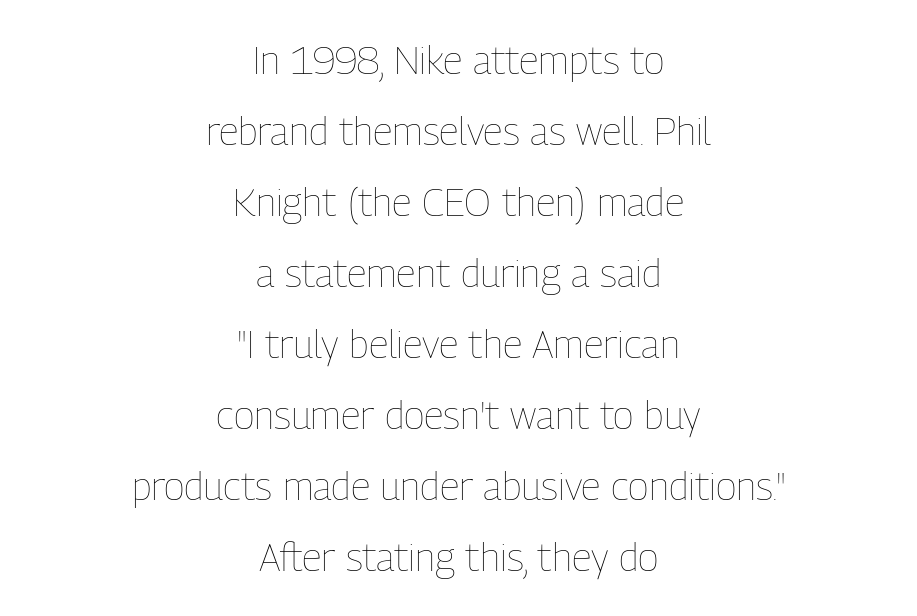
The image shows 39 px thin, condensed type, upright; set centered, line spacing 1.82x, normal letter spacing, not underlined; low stroke contrast and a medium x-height.
